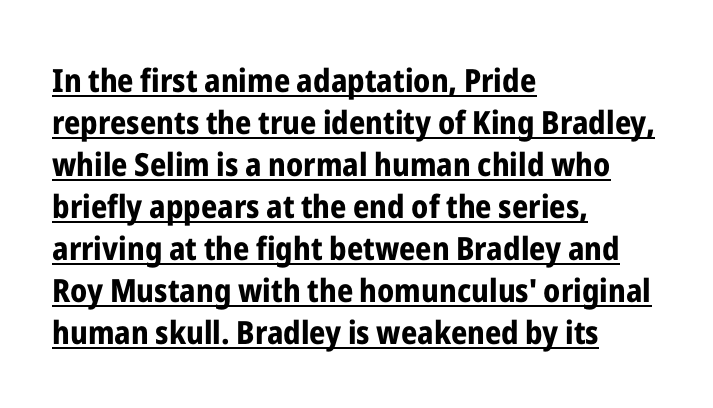
{"serif": "no", "italic": "no", "bold": "yes", "weight": "bold", "width": "condensed", "stroke_contrast": "low", "x_height": "medium", "monospaced": "no", "underline": "yes", "align": "left", "line_spacing": "normal", "line_spacing_ratio": 1.31, "letter_spacing": "normal", "letter_spacing_em": 0.0, "glyph_px": 32}
